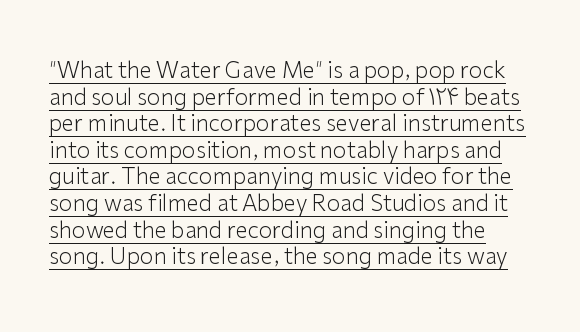
{"italic": "no", "bold": "no", "underline": "yes", "line_spacing_ratio": 1.21, "letter_spacing": "normal", "letter_spacing_em": 0.0, "glyph_px": 22}
